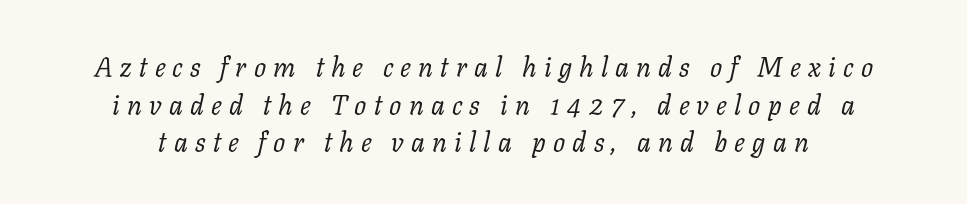
Q: Is the text bold? A: No.
Q: Is the text italic (slanted)? A: Yes, it leans right by about 11 degrees.
Q: Is the text underlined? A: No.
Q: How is the paragraph aligned? A: Centered.
Q: Is the spacing between letters normal or unusually wide? A: Unusually wide.
Q: Is the spacing between lines tight, normal or loose? A: Normal.
